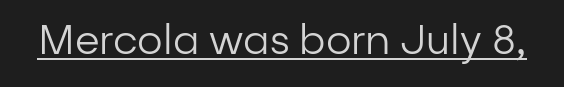
The image shows 40 px regular-weight sans-serif type, upright; set normal letter spacing, underlined; low stroke contrast and a medium x-height.
